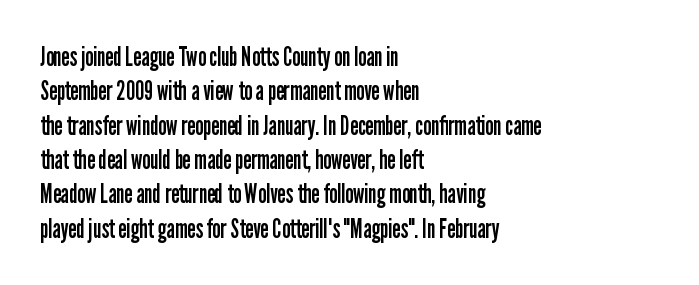
Q: Is the text bold? A: No.
Q: Is the text italic (slanted)? A: No, it is upright.
Q: Is the text underlined? A: No.
Q: How is the paragraph aligned? A: Left-aligned.
Q: Is the spacing between letters normal or unusually wide? A: Normal.
Q: Is the spacing between lines tight, normal or loose? A: Normal.
